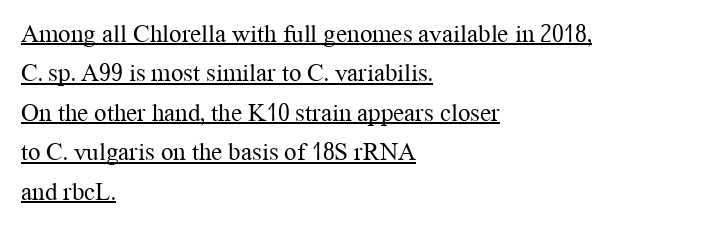
Q: Is the text bold? A: No.
Q: Is the text italic (slanted)? A: No, it is upright.
Q: Is the text underlined? A: Yes.
Q: How is the paragraph aligned? A: Left-aligned.
Q: Is the spacing between letters normal or unusually wide? A: Normal.
Q: Is the spacing between lines tight, normal or loose? A: Normal.
